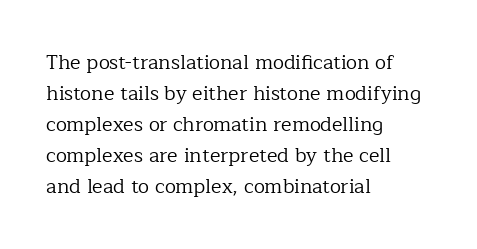
{"italic": "no", "bold": "no", "underline": "no", "align": "left", "line_spacing": "normal", "line_spacing_ratio": 1.55, "letter_spacing": "normal", "letter_spacing_em": 0.0, "glyph_px": 20}
